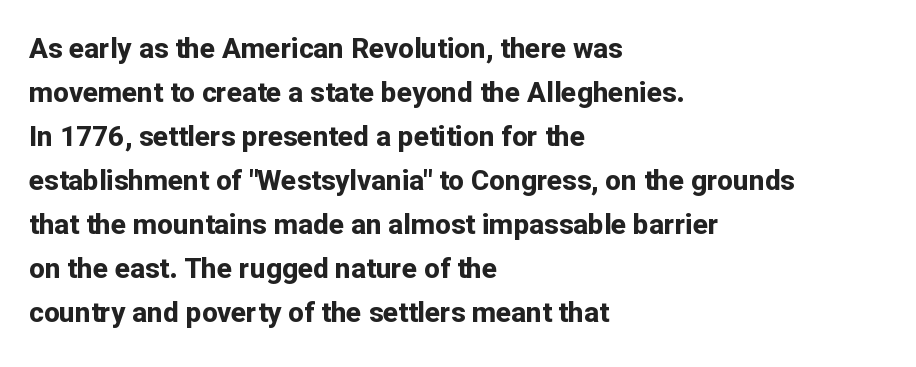
A sans-serif font was chosen for this passage. Observe the ordinary spacing: letters are neighbours, not strangers. Designer's note — italics off, roman on. Caption: multi-line text, flush left, ragged right. You'd pick this weight for a headline — it's a proper bold.
